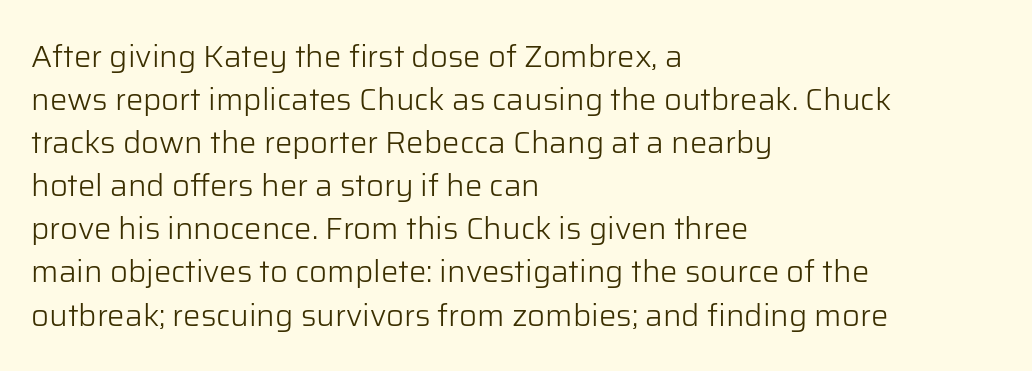
{"serif": "no", "italic": "no", "bold": "no", "weight": "light", "width": "normal", "stroke_contrast": "low", "x_height": "medium", "monospaced": "no", "underline": "no", "align": "left", "line_spacing": "normal", "line_spacing_ratio": 1.39, "letter_spacing": "normal", "letter_spacing_em": 0.0, "glyph_px": 31}
